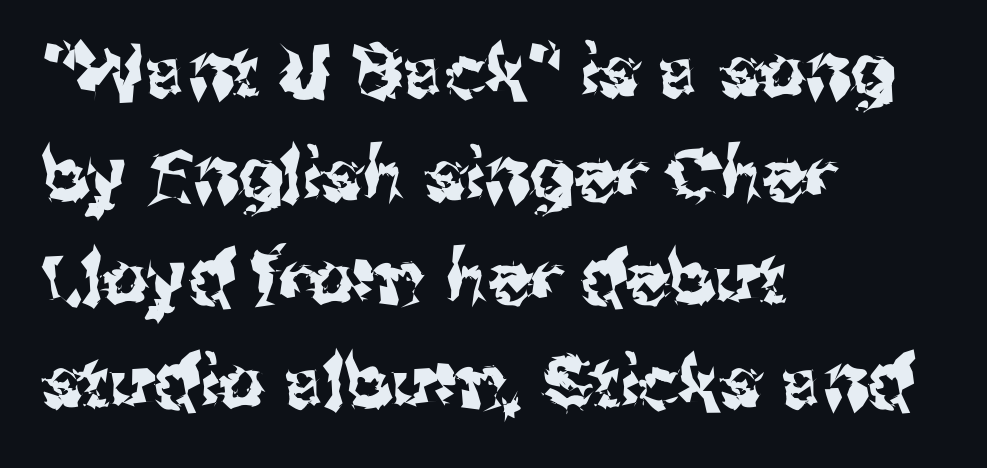
The image shows 72 px sans-serif type, upright; set left-aligned, normal line spacing (1.44x), normal letter spacing, not underlined; medium stroke contrast and a medium x-height.
